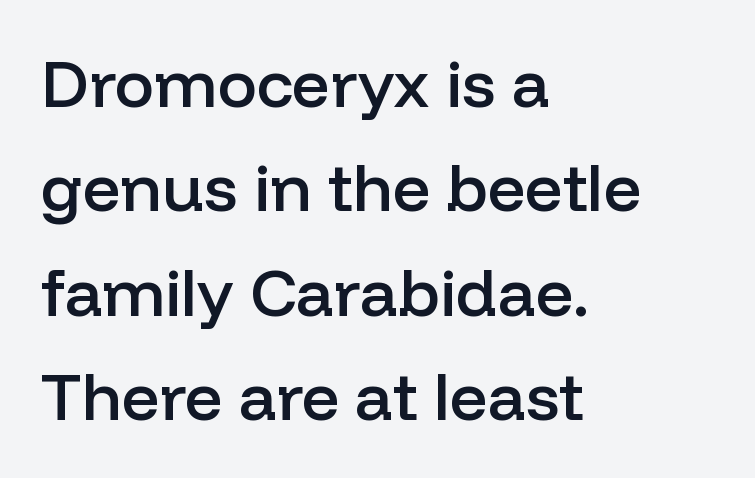
The sample has been set in demibold, a notch under bold. Unlike italic type, these characters show no tilt at all. Caption: standard tracking, unaltered. Students, observe: this is what conventionally led text looks like. Here the designer chose a conventional face with non-uniform glyph widths. Anything drawn beneath the words? Only blank space.
